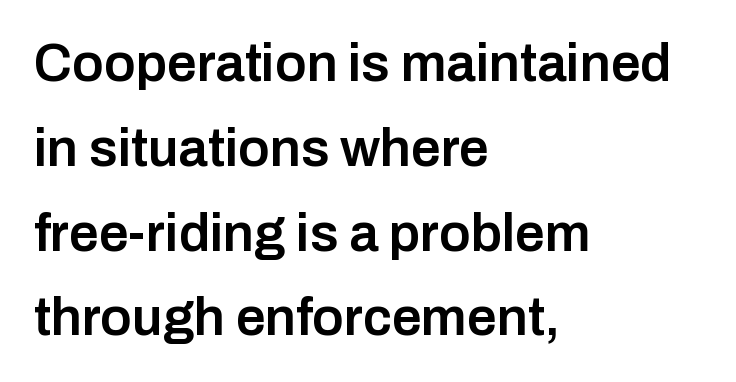
Q: Is the text bold? A: Semi-bold.
Q: Is the text italic (slanted)? A: No, it is upright.
Q: Is the typeface a serif or a sans-serif typeface? A: Sans-serif.
Q: Is the text underlined? A: No.
Q: How is the paragraph aligned? A: Left-aligned.
Q: Is the spacing between letters normal or unusually wide? A: Normal.
Q: Is the spacing between lines tight, normal or loose? A: Normal.
Q: Width (condensed, normal, or wide)? A: Normal.
Q: Stroke contrast? A: Low.
Q: x-height? A: Medium.
Q: Monospaced? A: No.
